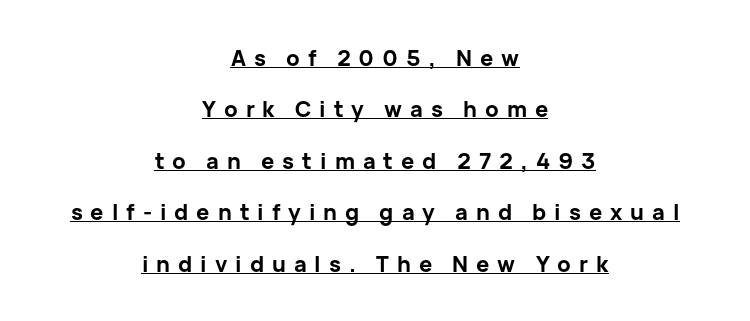
Q: Is the text bold? A: Yes.
Q: Is the text italic (slanted)? A: No, it is upright.
Q: Is the text underlined? A: Yes.
Q: How is the paragraph aligned? A: Centered.
Q: Is the spacing between letters normal or unusually wide? A: Unusually wide.
Q: Is the spacing between lines tight, normal or loose? A: Loose.
